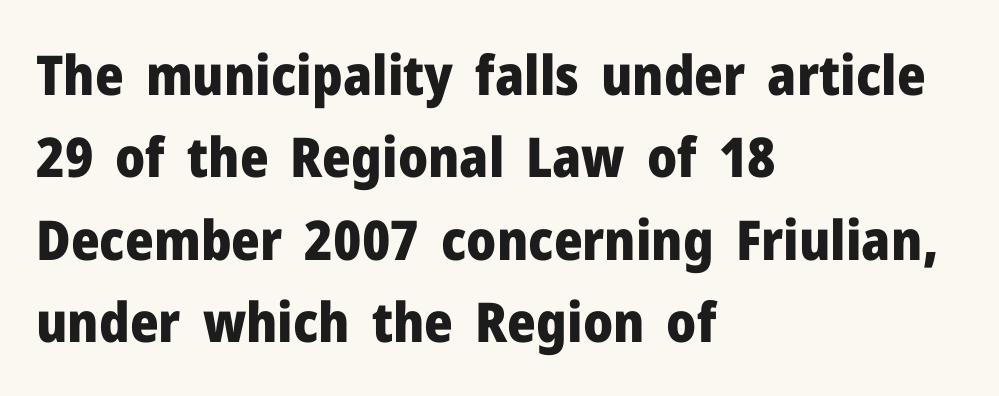
{"serif": "no", "italic": "no", "bold": "yes", "weight": "heavy", "width": "normal", "stroke_contrast": "low", "x_height": "medium", "monospaced": "no", "underline": "no", "align": "left", "line_spacing": "normal", "line_spacing_ratio": 1.5, "letter_spacing": "normal", "letter_spacing_em": 0.0, "glyph_px": 55}
